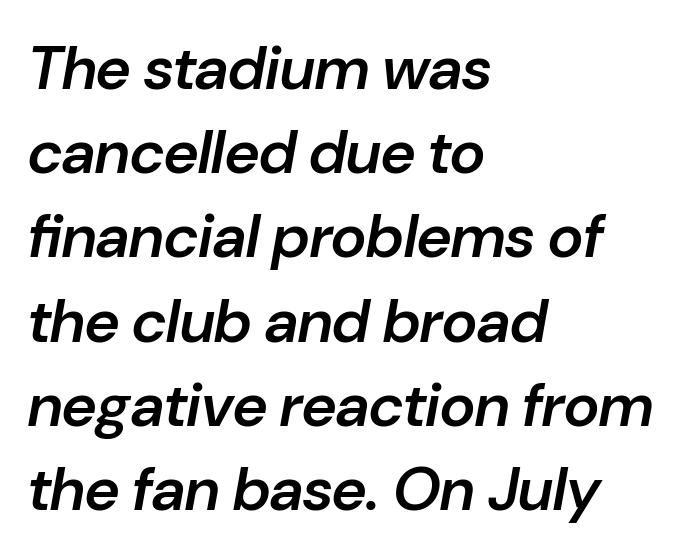
The image shows 61 px semibold type, italic (leaning right); set left-aligned, normal line spacing (1.38x), normal letter spacing, not underlined; low stroke contrast and a medium x-height.
